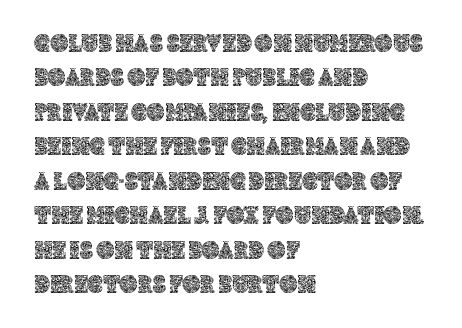
{"italic": "no", "underline": "no", "align": "left", "line_spacing": "normal", "line_spacing_ratio": 1.38, "letter_spacing": "normal", "letter_spacing_em": 0.0, "glyph_px": 25}
